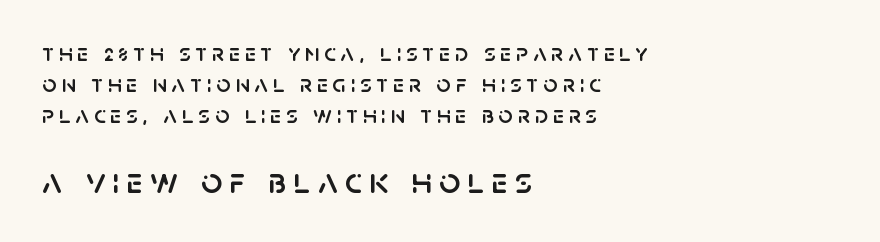
Alignment: flush left. No feet cap the strokes, marking this as sans-serif type. Is there much room between lines? A standard amount, neither cramped nor airy. Italic: no, the glyphs are upright roman. Note the varied advance widths — an 'i' is clearly narrower than an 'm'.
